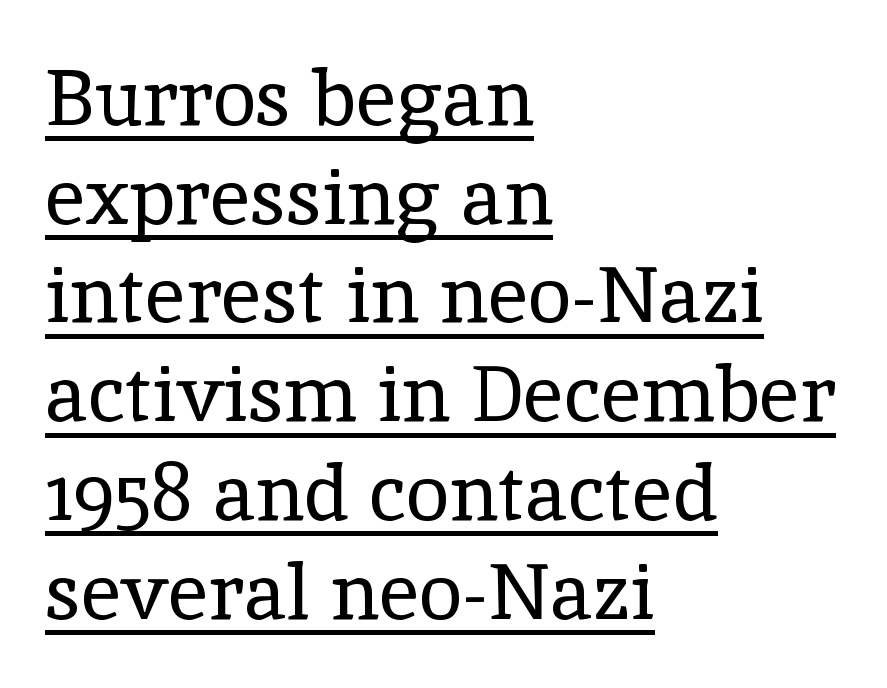
Q: Is the text bold? A: No.
Q: Is the text italic (slanted)? A: No, it is upright.
Q: Is the typeface a serif or a sans-serif typeface? A: Serif.
Q: Is the text underlined? A: Yes.
Q: How is the paragraph aligned? A: Left-aligned.
Q: Is the spacing between letters normal or unusually wide? A: Normal.
Q: Is the spacing between lines tight, normal or loose? A: Normal.
Q: Width (condensed, normal, or wide)? A: Normal.
Q: x-height? A: Medium.
Q: Monospaced? A: No.
